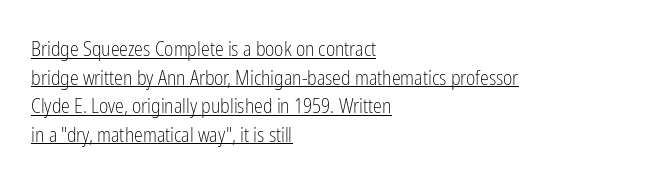
{"italic": "no", "bold": "no", "underline": "yes", "align": "left", "line_spacing": "normal", "line_spacing_ratio": 1.43, "letter_spacing": "normal", "letter_spacing_em": 0.0, "glyph_px": 20}
